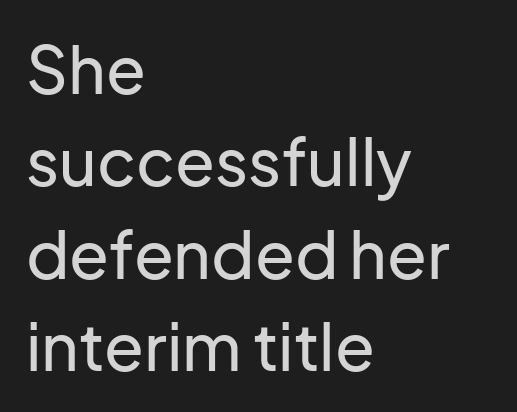
Q: Is the text italic (slanted)? A: No, it is upright.
Q: Is the typeface a serif or a sans-serif typeface? A: Sans-serif.
Q: Is the text underlined? A: No.
Q: How is the paragraph aligned? A: Left-aligned.
Q: Is the spacing between letters normal or unusually wide? A: Normal.
Q: Is the spacing between lines tight, normal or loose? A: Normal.
Q: Width (condensed, normal, or wide)? A: Normal.
Q: Stroke contrast? A: Low.
Q: x-height? A: Medium.
Q: Monospaced? A: No.
